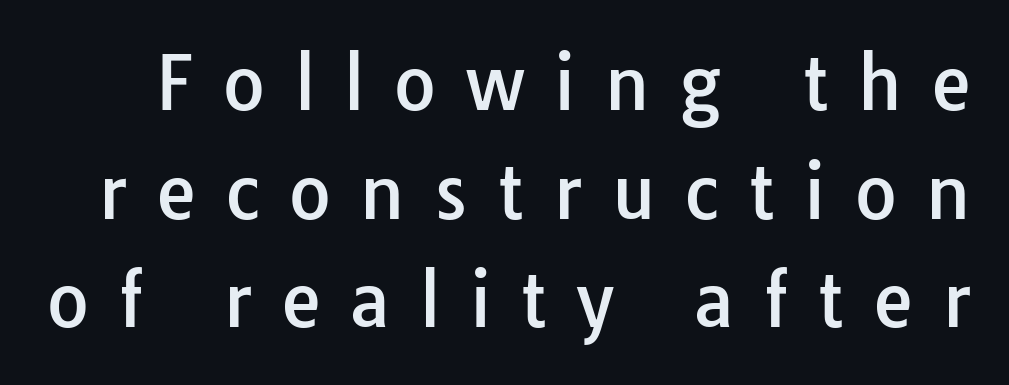
{"serif": "no", "italic": "no", "width": "normal", "stroke_contrast": "low", "x_height": "medium", "monospaced": "no", "underline": "no", "line_spacing": "normal", "line_spacing_ratio": 1.51, "letter_spacing": "wide", "letter_spacing_em": 0.41, "glyph_px": 72}
